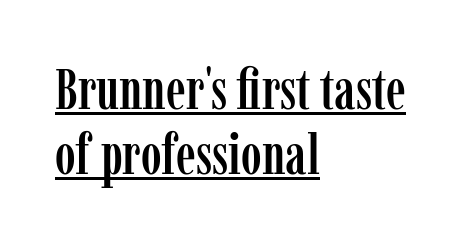
{"serif": "yes", "italic": "no", "width": "condensed", "stroke_contrast": "low", "x_height": "medium", "monospaced": "no", "underline": "yes", "align": "left", "line_spacing_ratio": 1.16, "letter_spacing": "normal", "letter_spacing_em": 0.0, "glyph_px": 56}
